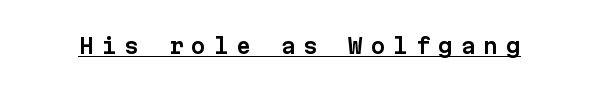
{"italic": "no", "underline": "yes", "letter_spacing": "wide", "letter_spacing_em": 0.37, "glyph_px": 21}
